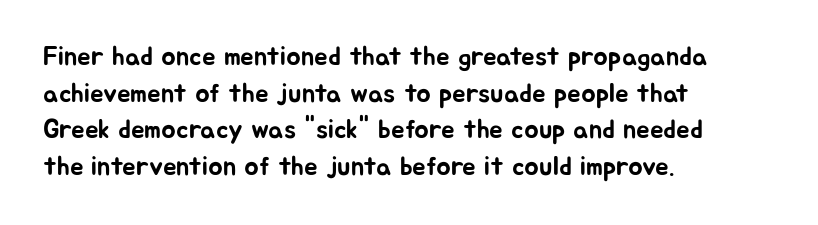
{"italic": "no", "underline": "no", "align": "left", "line_spacing": "normal", "line_spacing_ratio": 1.36, "letter_spacing": "normal", "letter_spacing_em": 0.0, "glyph_px": 27}
